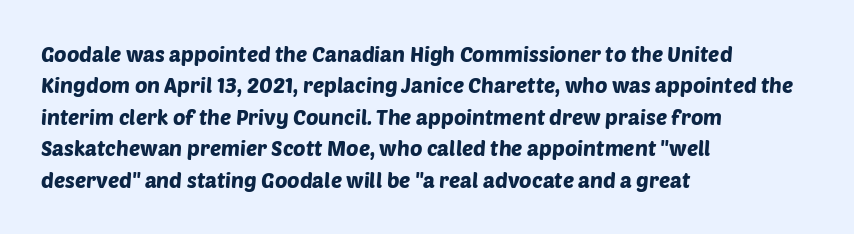
Q: Is the text underlined? A: No.
Q: How is the paragraph aligned? A: Left-aligned.
Q: Is the spacing between letters normal or unusually wide? A: Normal.
Q: Is the spacing between lines tight, normal or loose? A: Normal.
